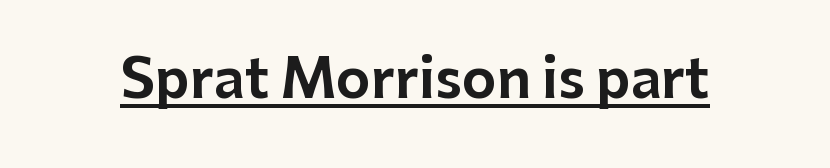
{"serif": "no", "italic": "no", "width": "normal", "stroke_contrast": "low", "x_height": "medium", "monospaced": "no", "underline": "yes", "letter_spacing": "normal", "letter_spacing_em": 0.0, "glyph_px": 53}
